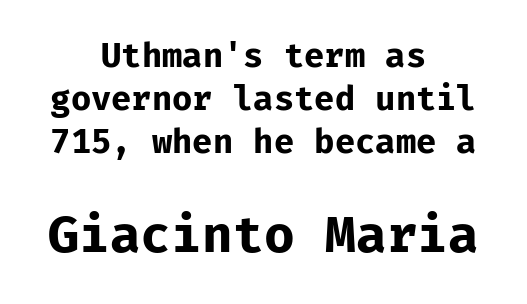
Q: Is the text bold? A: Yes.
Q: Is the text italic (slanted)? A: No, it is upright.
Q: Is the typeface a serif or a sans-serif typeface? A: Sans-serif.
Q: Is the text underlined? A: No.
Q: How is the paragraph aligned? A: Centered.
Q: Is the spacing between letters normal or unusually wide? A: Normal.
Q: Is the spacing between lines tight, normal or loose? A: Normal.
Q: Which block of text is set in a larger size, the first (top) or the second (bottom)? A: The second (bottom) one.
Q: Width (condensed, normal, or wide)? A: Normal.
Q: Stroke contrast? A: Low.
Q: x-height? A: Medium.
Q: Monospaced? A: Yes.
